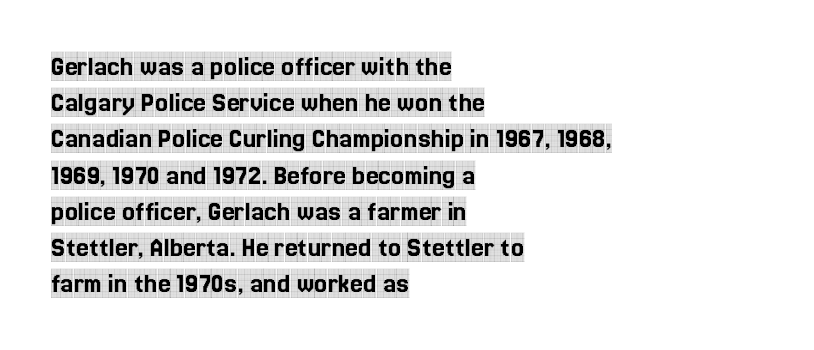
{"serif": "yes", "italic": "no", "width": "condensed", "x_height": "large", "monospaced": "no", "underline": "no", "align": "left", "line_spacing": "normal", "line_spacing_ratio": 1.25, "letter_spacing": "normal", "letter_spacing_em": 0.0, "glyph_px": 29}
